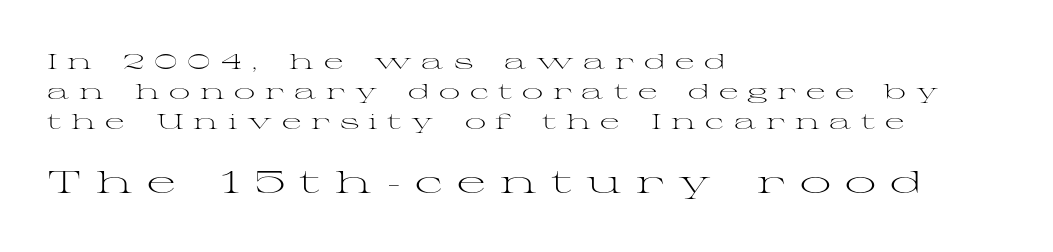
Q: Is the text bold? A: No.
Q: Is the text italic (slanted)? A: No, it is upright.
Q: Is the typeface a serif or a sans-serif typeface? A: Serif.
Q: Is the text underlined? A: No.
Q: How is the paragraph aligned? A: Left-aligned.
Q: Is the spacing between letters normal or unusually wide? A: Unusually wide.
Q: Is the spacing between lines tight, normal or loose? A: Normal.
Q: Which block of text is set in a larger size, the first (top) or the second (bottom)? A: The second (bottom) one.
Q: Width (condensed, normal, or wide)? A: Wide.
Q: Stroke contrast? A: Medium.
Q: x-height? A: Medium.
Q: Monospaced? A: No.
